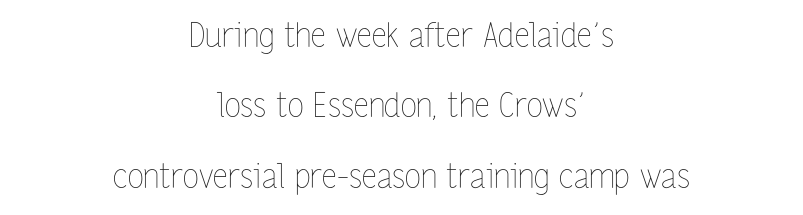
{"italic": "no", "bold": "no", "weight": "thin", "width": "condensed", "stroke_contrast": "low", "x_height": "medium", "monospaced": "no", "underline": "no", "align": "center", "line_spacing": "loose", "line_spacing_ratio": 2.13, "letter_spacing": "normal", "letter_spacing_em": 0.0, "glyph_px": 33}
